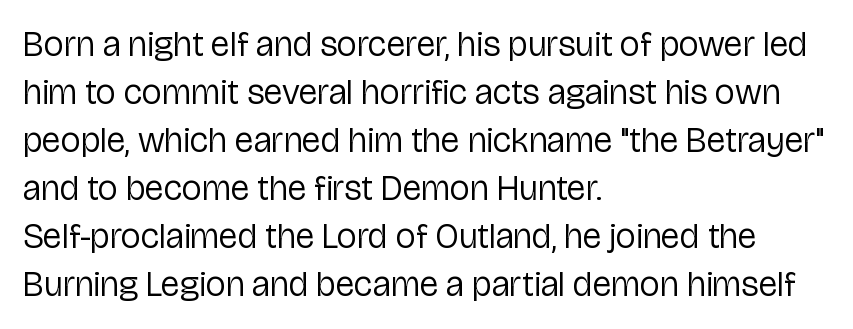
{"serif": "no", "italic": "no", "bold": "no", "weight": "regular", "width": "normal", "stroke_contrast": "low", "x_height": "medium", "monospaced": "no", "underline": "no", "align": "left", "line_spacing": "normal", "line_spacing_ratio": 1.37, "letter_spacing": "normal", "letter_spacing_em": 0.0, "glyph_px": 35}
